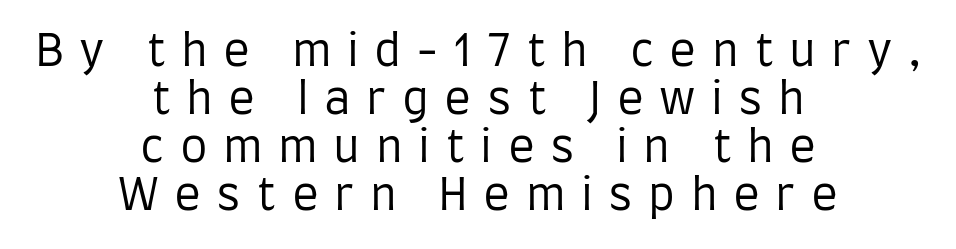
Q: Is the text bold? A: No.
Q: Is the text italic (slanted)? A: No, it is upright.
Q: Is the typeface a serif or a sans-serif typeface? A: Sans-serif.
Q: Is the text underlined? A: No.
Q: How is the paragraph aligned? A: Centered.
Q: Is the spacing between letters normal or unusually wide? A: Unusually wide.
Q: Is the spacing between lines tight, normal or loose? A: Tight.
Q: Width (condensed, normal, or wide)? A: Condensed.
Q: Stroke contrast? A: Low.
Q: x-height? A: Large.
Q: Monospaced? A: No.
